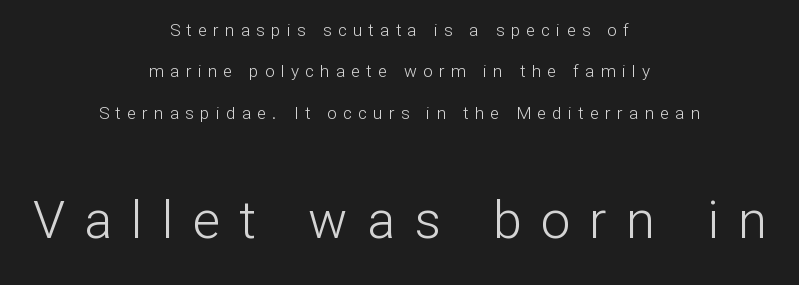
Q: Is the text bold? A: No.
Q: Is the text italic (slanted)? A: No, it is upright.
Q: Is the typeface a serif or a sans-serif typeface? A: Sans-serif.
Q: Is the text underlined? A: No.
Q: How is the paragraph aligned? A: Centered.
Q: Is the spacing between letters normal or unusually wide? A: Unusually wide.
Q: Is the spacing between lines tight, normal or loose? A: Loose.
Q: Which block of text is set in a larger size, the first (top) or the second (bottom)? A: The second (bottom) one.
Q: Width (condensed, normal, or wide)? A: Normal.
Q: Stroke contrast? A: Low.
Q: x-height? A: Medium.
Q: Monospaced? A: No.
